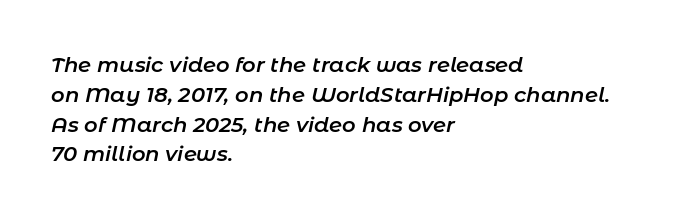
Q: Is the text bold? A: Semi-bold.
Q: Is the text italic (slanted)? A: Yes, it leans right by about 11 degrees.
Q: Is the text underlined? A: No.
Q: How is the paragraph aligned? A: Left-aligned.
Q: Is the spacing between letters normal or unusually wide? A: Normal.
Q: Is the spacing between lines tight, normal or loose? A: Normal.
